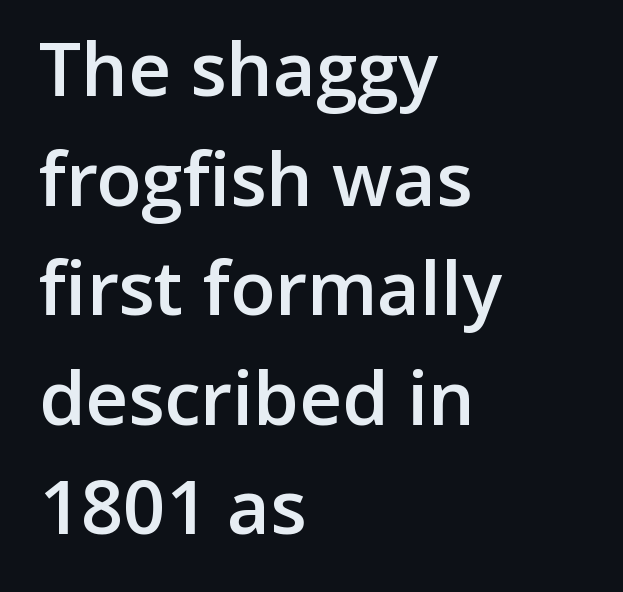
The image shows 74 px semibold sans-serif type, upright; set left-aligned, normal line spacing (1.48x), normal letter spacing, not underlined; low stroke contrast and a medium x-height.
